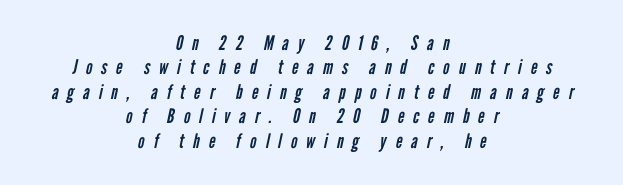
{"bold": "no", "underline": "no", "align": "center", "line_spacing_ratio": 1.22, "letter_spacing": "wide", "letter_spacing_em": 0.45, "glyph_px": 20}
